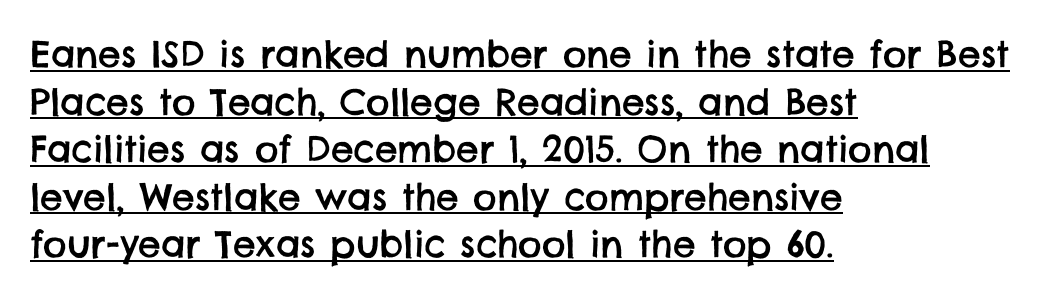
The vertical gap from one line to the next is medium. The rendering anchors every line to the left-hand side. Varying glyph widths throughout — classic text-font behaviour. Honestly, the letter spacing is just normal — you wouldn't notice it. Are there feet on the stems? There aren't — it's a sans. Quick note: underline on.
